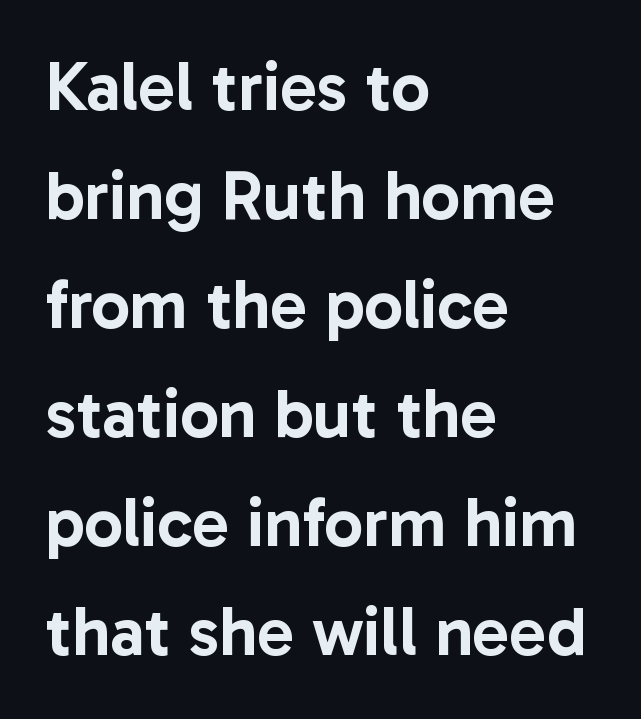
You could call the tracking neutral — neither tight nor loose. Decoration check: the copy has no underline. You can tell it's not italic because the verticals are truly vertical. Where is the straight margin? On the left. Nothing sits at the stroke ends, so this counts as sans-serif.
